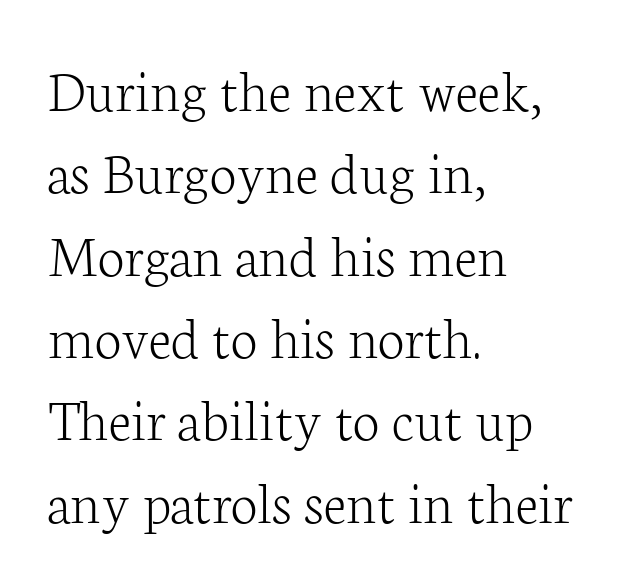
Successive baselines arrive at the customary interval. Spacing verdict: proportional, widths tailored to each character. Glyph-to-glyph distance matches everyday printed text. The strip under each line holds only bare page. Posture: upright roman. The font family rendered here belongs to the serif group.
